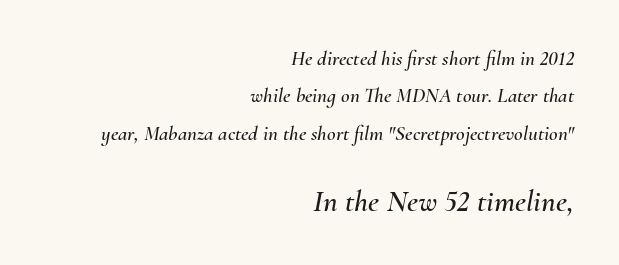
Size contrast runs from small at the top to large at the bottom. A flush-right, rag-left setting is used for this passage. Descenders hang freely into open space. The tracking reads as untouched default to a designer's eye. Each letter keeps its own natural width here, so spacing adapts to shape.
